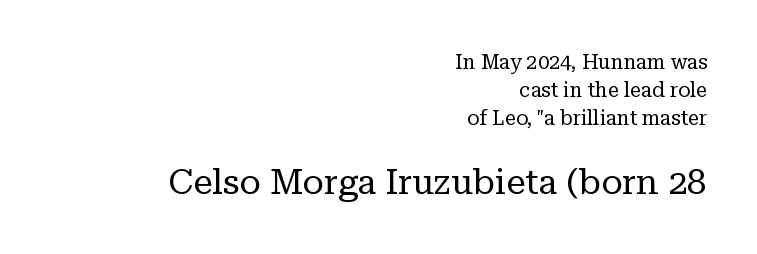
Note: smaller setting up top, larger setting below. The lines in this sample share a right terminus and differ only in where they begin. Summary of vertical rhythm: regular, with standard interline spacing. The typography opts for an upright posture over an oblique one.
